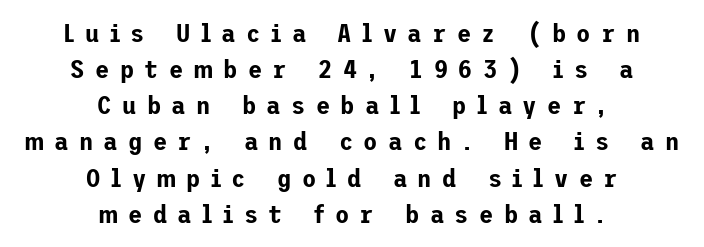
{"italic": "no", "underline": "no", "align": "center", "line_spacing": "normal", "line_spacing_ratio": 1.39, "letter_spacing": "wide", "letter_spacing_em": 0.4, "glyph_px": 26}
